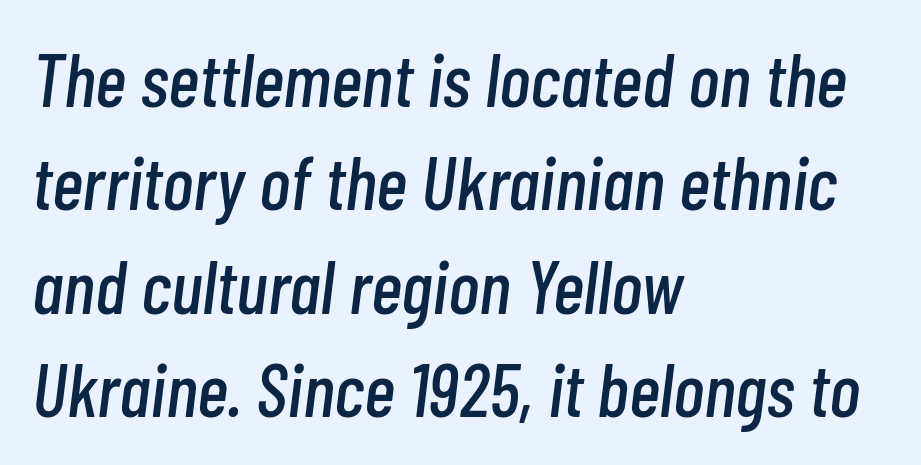
No extra tracking has been applied to these lines. Underlining? Definitely not there. The rendering uses natural spacing where letterforms have individual widths. When letters slant like this, we call the style italic.
